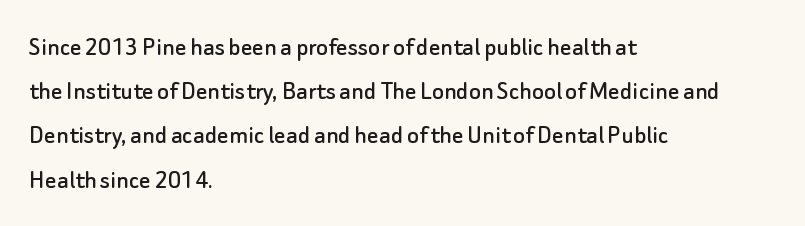
Q: Is the text italic (slanted)? A: No, it is upright.
Q: Is the typeface a serif or a sans-serif typeface? A: Sans-serif.
Q: Is the text underlined? A: No.
Q: How is the paragraph aligned? A: Left-aligned.
Q: Is the spacing between letters normal or unusually wide? A: Normal.
Q: Is the spacing between lines tight, normal or loose? A: Normal.
Q: Width (condensed, normal, or wide)? A: Normal.
Q: Stroke contrast? A: Low.
Q: x-height? A: Small.
Q: Monospaced? A: No.
